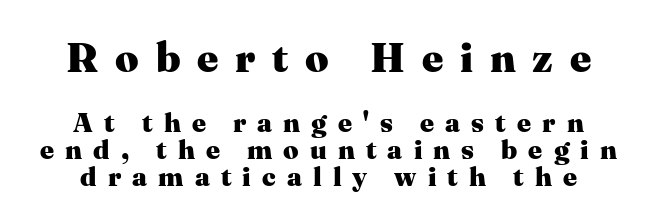
Q: Is the text bold? A: Yes.
Q: Is the text italic (slanted)? A: No, it is upright.
Q: Is the typeface a serif or a sans-serif typeface? A: Serif.
Q: Is the text underlined? A: No.
Q: Is the spacing between letters normal or unusually wide? A: Unusually wide.
Q: Is the spacing between lines tight, normal or loose? A: Tight.
Q: Which block of text is set in a larger size, the first (top) or the second (bottom)? A: The first (top) one.
Q: Width (condensed, normal, or wide)? A: Normal.
Q: Stroke contrast? A: Medium.
Q: x-height? A: Medium.
Q: Monospaced? A: No.
